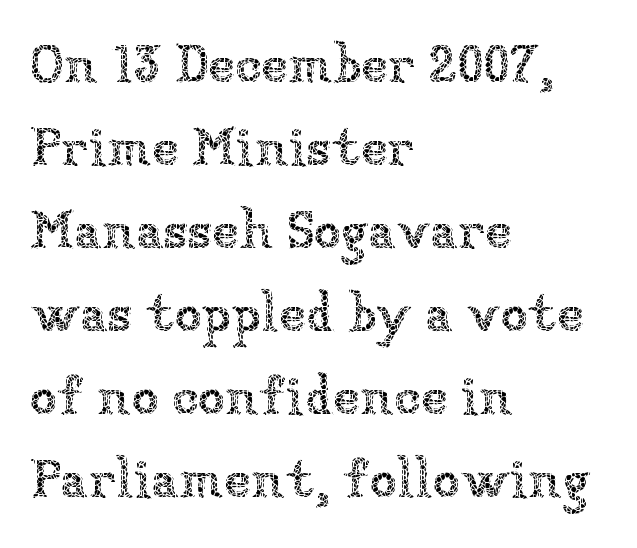
The image shows 55 px thin type, upright; set left-aligned, normal line spacing (1.51x), normal letter spacing, not underlined; low stroke contrast and a medium x-height.
